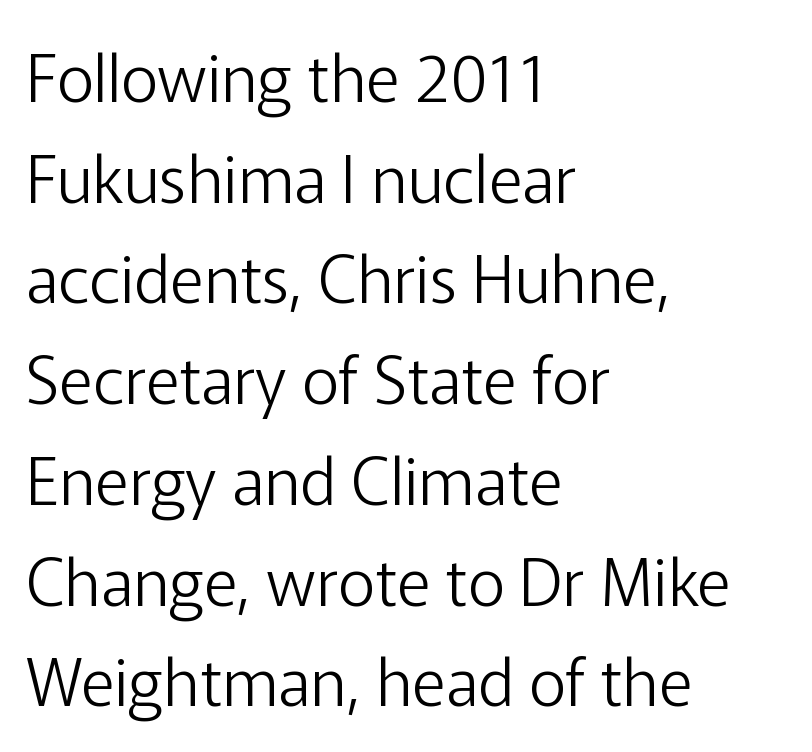
Q: Is the text bold? A: No.
Q: Is the text italic (slanted)? A: No, it is upright.
Q: Is the typeface a serif or a sans-serif typeface? A: Sans-serif.
Q: Is the text underlined? A: No.
Q: How is the paragraph aligned? A: Left-aligned.
Q: Is the spacing between letters normal or unusually wide? A: Normal.
Q: Is the spacing between lines tight, normal or loose? A: Normal.
Q: Width (condensed, normal, or wide)? A: Normal.
Q: Stroke contrast? A: Low.
Q: x-height? A: Medium.
Q: Monospaced? A: No.
